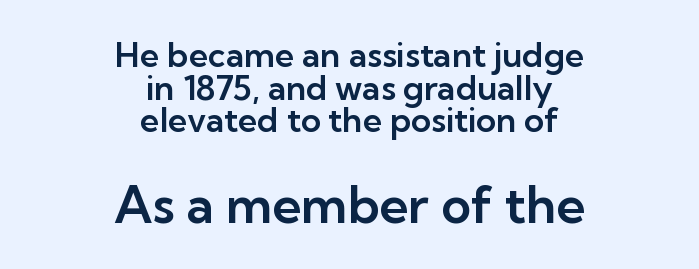
Letters rest on an invisible, unmarked baseline. The lettering stays uniformly vertical, giving the passage a roman look. Line starts and ends both wander, symmetrically. Examine the stroke ends and you'll find no serifs. The passage shown is typed in a proportional face where columns would drift.
